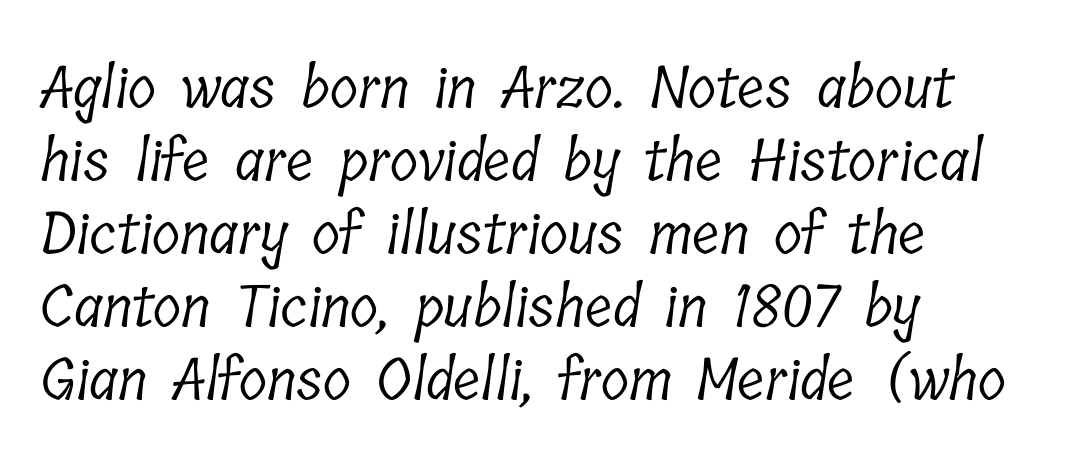
{"serif": "yes", "bold": "no", "weight": "light", "width": "condensed", "stroke_contrast": "low", "x_height": "medium", "monospaced": "no", "underline": "no", "align": "left", "line_spacing": "normal", "line_spacing_ratio": 1.26, "letter_spacing": "normal", "letter_spacing_em": 0.0, "glyph_px": 58}
